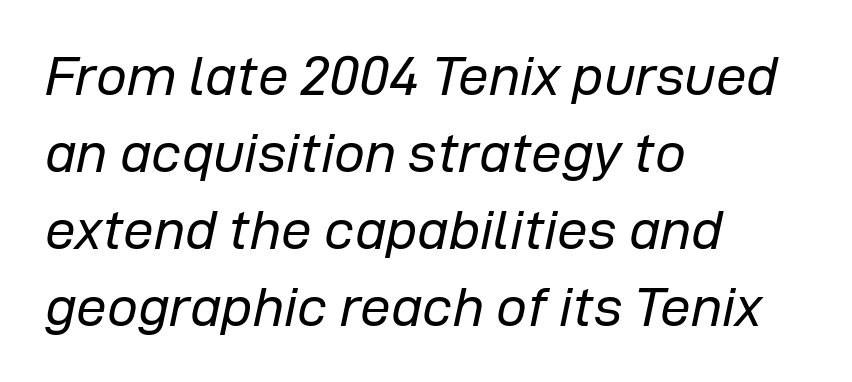
Q: Is the text bold? A: No.
Q: Is the text italic (slanted)? A: Yes, it leans right by about 12 degrees.
Q: Is the text underlined? A: No.
Q: How is the paragraph aligned? A: Left-aligned.
Q: Is the spacing between letters normal or unusually wide? A: Normal.
Q: Is the spacing between lines tight, normal or loose? A: Normal.
Q: Width (condensed, normal, or wide)? A: Normal.
Q: Stroke contrast? A: Low.
Q: x-height? A: Medium.
Q: Monospaced? A: No.
